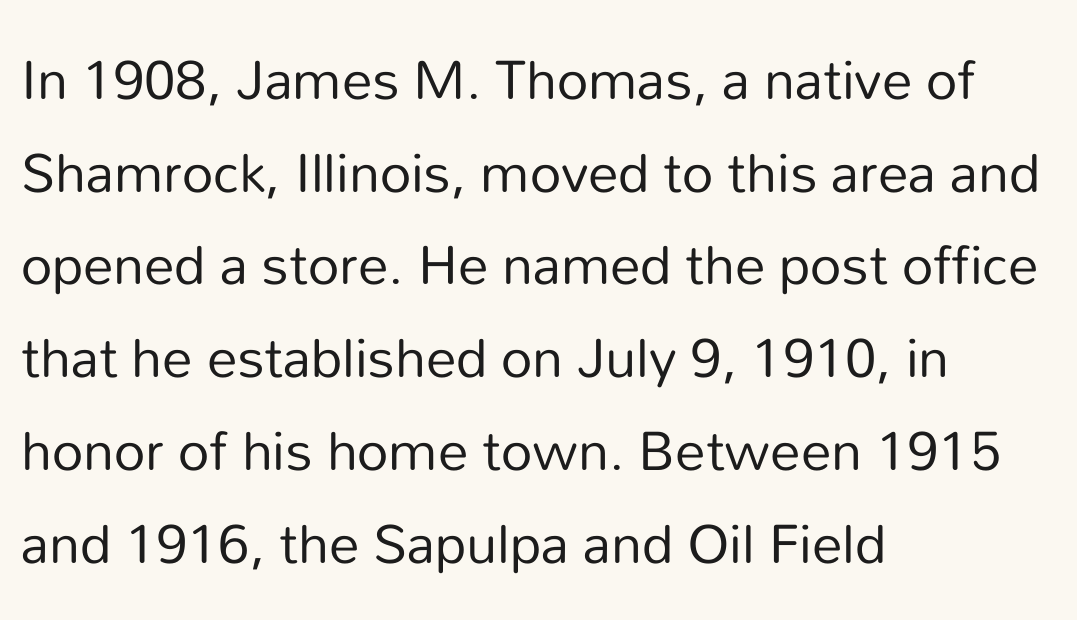
{"serif": "no", "italic": "no", "bold": "no", "weight": "regular", "width": "normal", "stroke_contrast": "low", "x_height": "medium", "monospaced": "no", "underline": "no", "align": "left", "line_spacing": "normal", "line_spacing_ratio": 1.52, "letter_spacing": "normal", "letter_spacing_em": 0.0, "glyph_px": 61}
